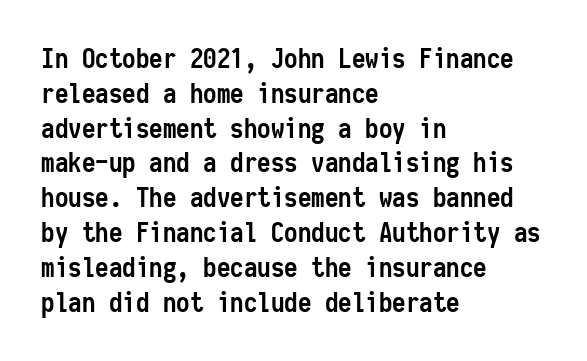
Q: Is the text bold? A: Yes.
Q: Is the text italic (slanted)? A: No, it is upright.
Q: Is the text underlined? A: No.
Q: How is the paragraph aligned? A: Left-aligned.
Q: Is the spacing between letters normal or unusually wide? A: Normal.
Q: Is the spacing between lines tight, normal or loose? A: Normal.
